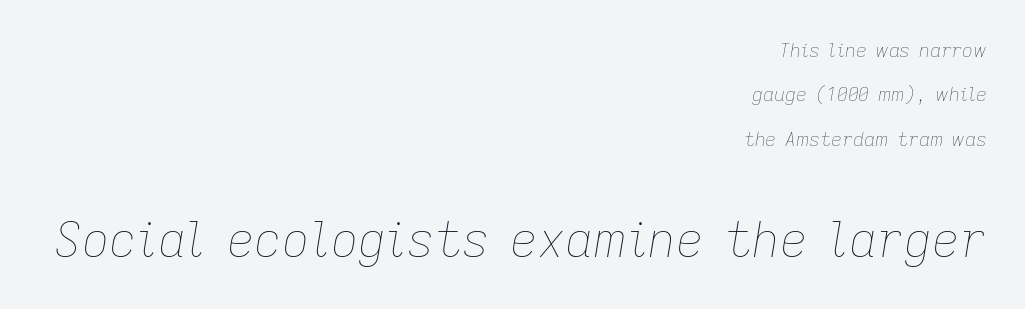
The image shows 48 px thin type, italic (leaning right); set right-aligned, loose line spacing (2.34x), normal letter spacing, not underlined; the second (bottom) block is 2.53x larger; low stroke contrast and a medium x-height.
